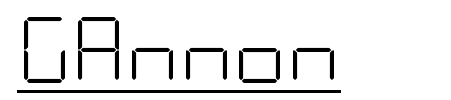
{"serif": "no", "italic": "no", "bold": "no", "weight": "light", "width": "condensed", "stroke_contrast": "low", "x_height": "large", "underline": "yes", "letter_spacing": "normal", "letter_spacing_em": 0.0, "glyph_px": 66}
